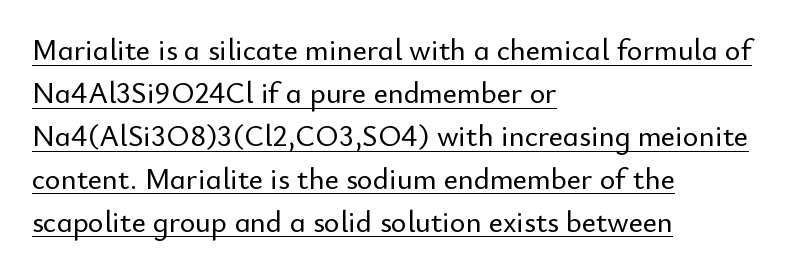
The image shows 30 px sans-serif type, upright; set left-aligned, normal line spacing (1.43x), normal letter spacing, underlined; low stroke contrast and a small x-height.
